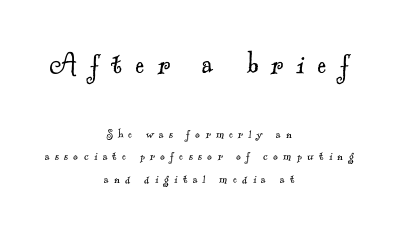
The passage shown stacks its lines at a standard gap. Someone cranked the tracking dial way up on this one. Heaviness? Minimal to ordinary, like unemphasized prose. Check where the strokes stop: tiny serifs finish them off. The gap between lines stays unmarked.
